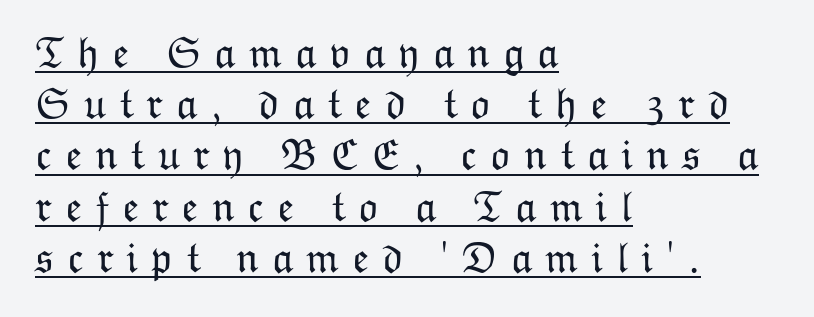
Is there an underline? Yes — a line sits under the letters. A classic flush-left, rag-right setting is used for this passage. The typesetting does not lean heavy: it is not bold. This sample uses an upright cut, with every glyph sitting square on the baseline. Glyph-to-glyph distance is far greater than everyday printed text. A typesetter would call this proportional, since set widths differ per character.
